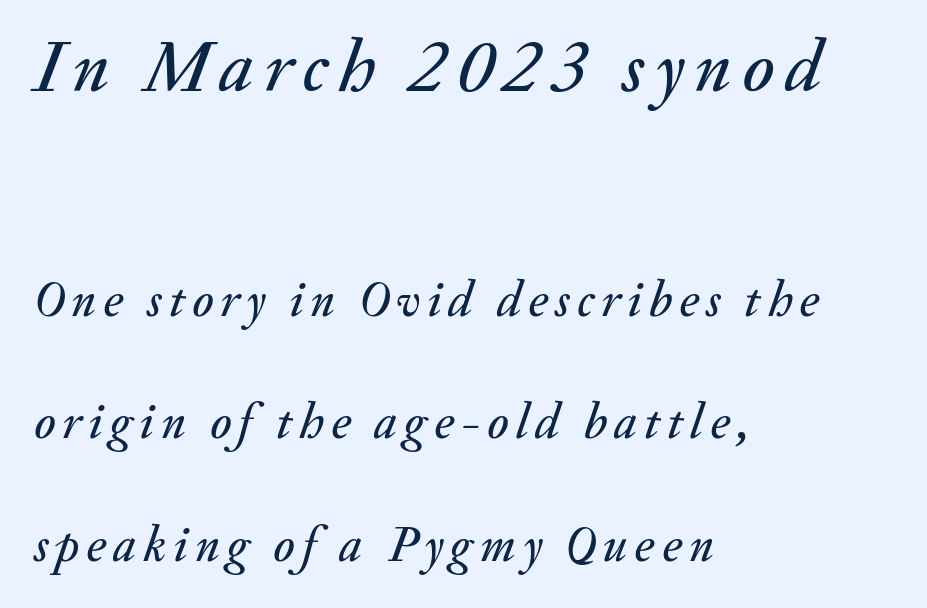
These lines were composed using italics. Caption: upper text group enlarged, lower text group reduced. Which margin do the lines hug? The left one — the right edge is uneven. If you measured baseline to baseline, you'd find a long distance. Lines of text with bare space underneath.
